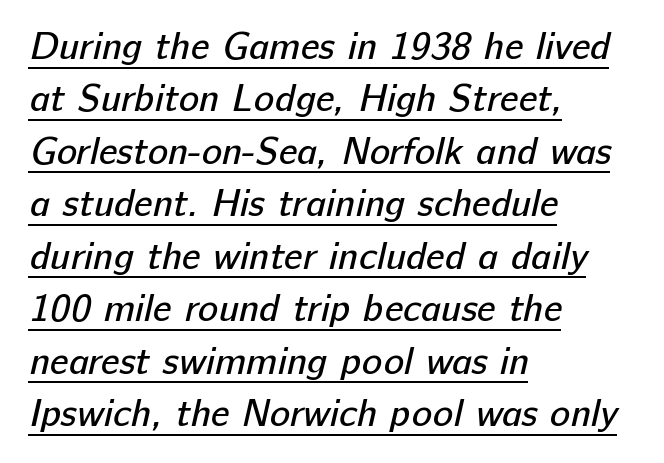
The image shows 38 px regular-weight sans-serif type; set left-aligned, normal line spacing (1.38x), normal letter spacing, underlined; low stroke contrast and a medium x-height.
